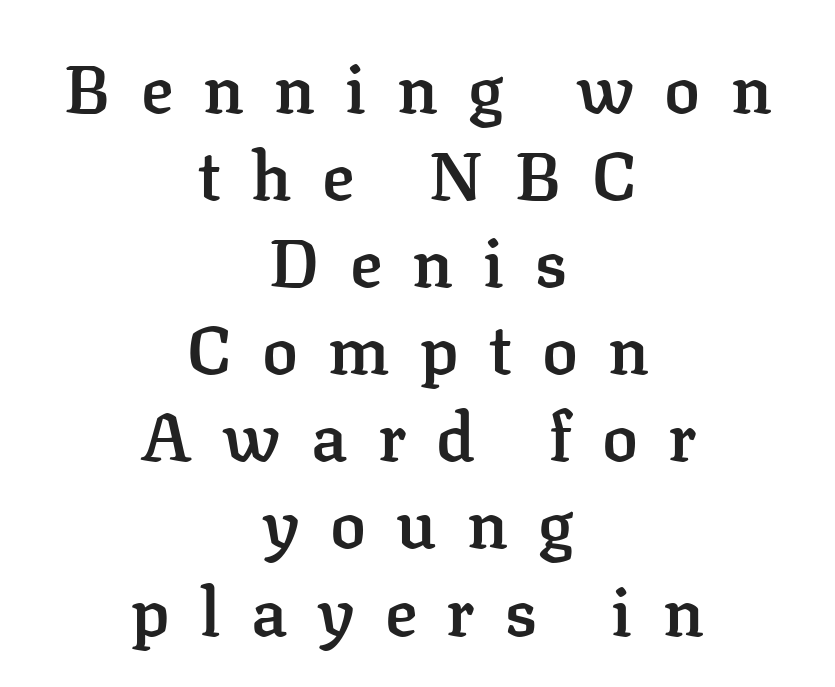
Look at the bottom of the vertical strokes: they flare into serifs here. Does the copy run flush right? No — it is centered line by line. The letters are spread apart with noticeably loose tracking. Notice how descenders clear the ascenders below comfortably — that's standard leading.
